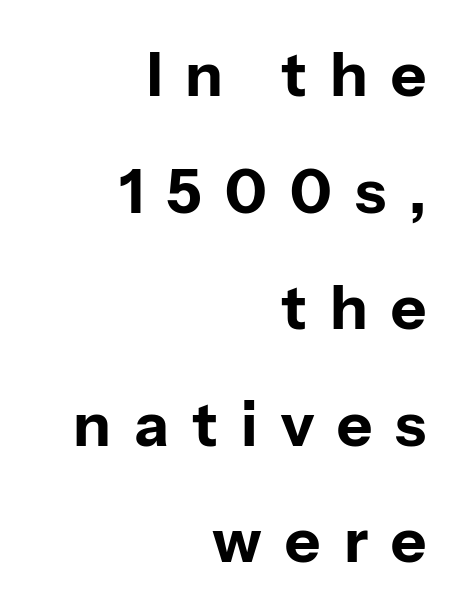
Q: Is the text bold? A: Yes.
Q: Is the text italic (slanted)? A: No, it is upright.
Q: Is the typeface a serif or a sans-serif typeface? A: Sans-serif.
Q: Is the text underlined? A: No.
Q: How is the paragraph aligned? A: Right-aligned.
Q: Is the spacing between letters normal or unusually wide? A: Unusually wide.
Q: Is the spacing between lines tight, normal or loose? A: Loose.
Q: Width (condensed, normal, or wide)? A: Normal.
Q: Stroke contrast? A: Low.
Q: x-height? A: Medium.
Q: Monospaced? A: No.
